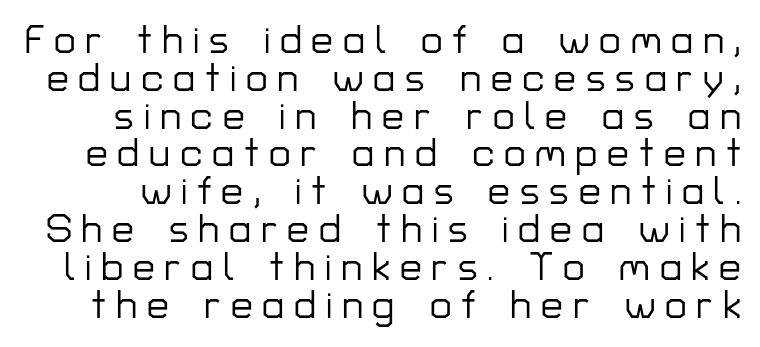
Q: Is the text italic (slanted)? A: No, it is upright.
Q: Is the typeface a serif or a sans-serif typeface? A: Sans-serif.
Q: Is the text underlined? A: No.
Q: Is the spacing between letters normal or unusually wide? A: Unusually wide.
Q: Is the spacing between lines tight, normal or loose? A: Tight.
Q: Width (condensed, normal, or wide)? A: Normal.
Q: Stroke contrast? A: Low.
Q: x-height? A: Medium.
Q: Monospaced? A: No.
